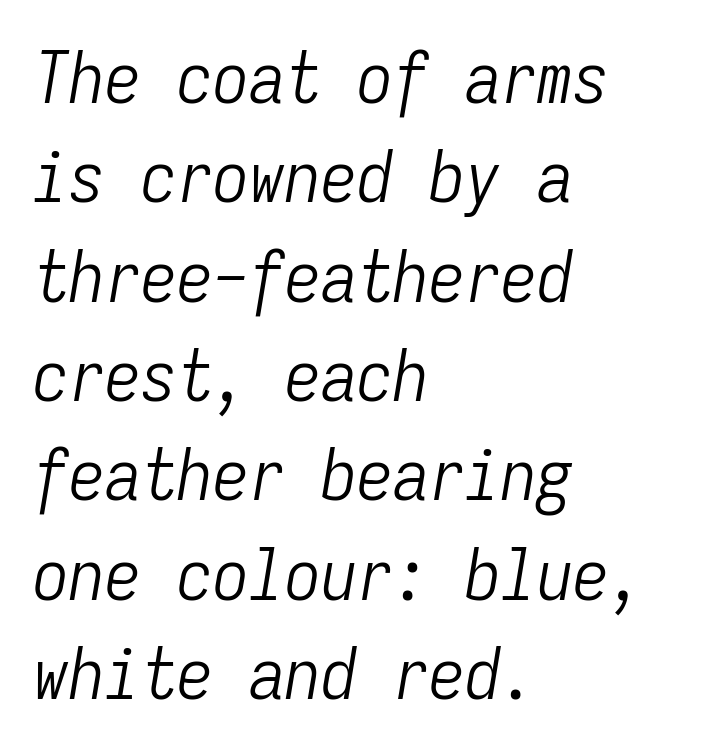
{"italic": "yes", "lean": "right", "slant_degrees": 9, "bold": "no", "weight": "light", "width": "condensed", "stroke_contrast": "low", "x_height": "medium", "monospaced": "yes", "underline": "no", "align": "left", "line_spacing": "normal", "line_spacing_ratio": 1.38, "letter_spacing": "normal", "letter_spacing_em": 0.0, "glyph_px": 72}
